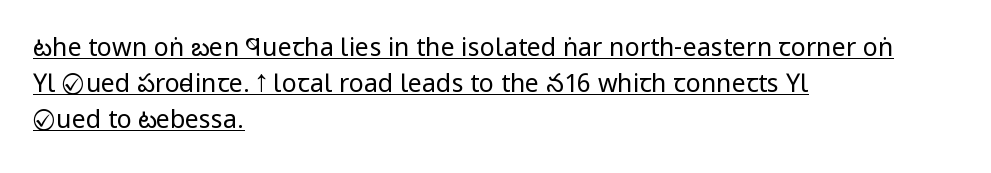
The image shows 25 px text type, upright; set left-aligned, normal line spacing (1.45x), normal letter spacing, underlined.
